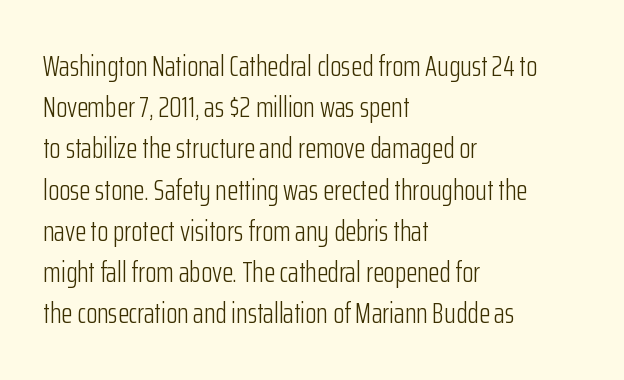
The image shows 29 px light, condensed sans-serif type, upright; set left-aligned, normal line spacing (1.42x), normal letter spacing, not underlined; low stroke contrast and a medium x-height.
